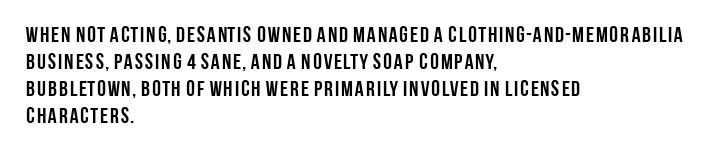
{"italic": "no", "bold": "yes", "underline": "no", "align": "left", "line_spacing_ratio": 1.22, "letter_spacing": "normal", "letter_spacing_em": 0.0, "glyph_px": 22}
